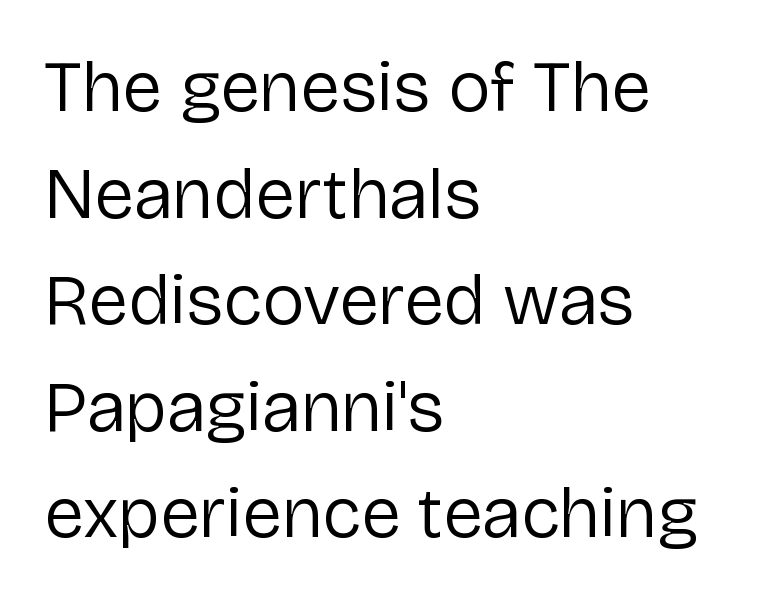
{"serif": "no", "italic": "no", "bold": "no", "weight": "regular", "width": "normal", "stroke_contrast": "low", "x_height": "medium", "monospaced": "no", "underline": "no", "align": "left", "line_spacing": "normal", "line_spacing_ratio": 1.48, "letter_spacing": "normal", "letter_spacing_em": 0.0, "glyph_px": 72}
